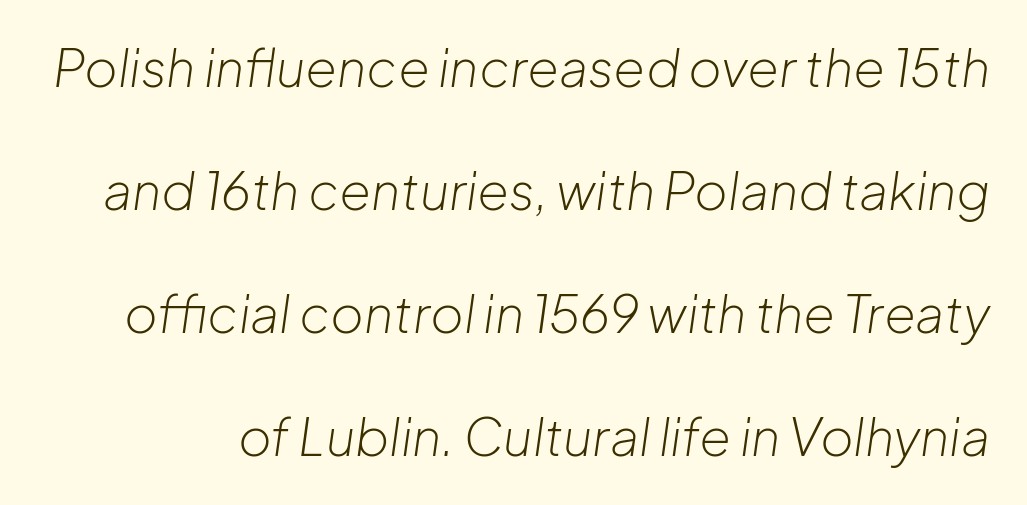
You could call the tracking neutral — neither tight nor loose. Decoration check: the copy has no underline. Every character sits at an angle, as italics do. Each new line begins a long way beneath the previous one. The font sits on the lighter half of the weight spectrum, regular included. Is this a fixed-width face? No — the glyphs have proportional, varying widths.
